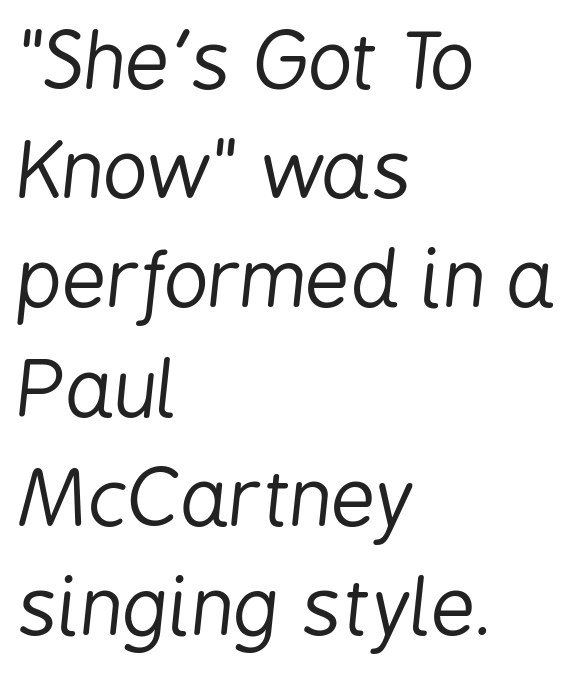
{"italic": "yes", "lean": "right", "slant_degrees": 6, "bold": "no", "weight": "regular", "width": "condensed", "stroke_contrast": "low", "x_height": "medium", "monospaced": "no", "underline": "no", "align": "left", "line_spacing": "normal", "line_spacing_ratio": 1.4, "letter_spacing": "normal", "letter_spacing_em": 0.0, "glyph_px": 78}
